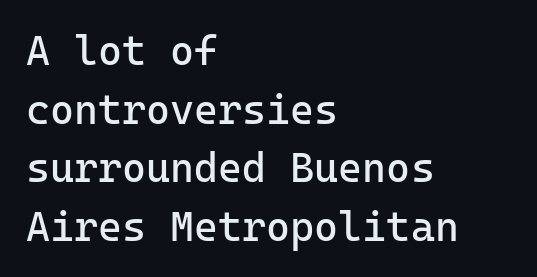
Successive baselines arrive at the customary interval. These lines stack with their left ends in a neat column. No chunkiness to these letters — they're not bold. Stroke terminals: plain, sans-serif. Tall strokes in this sample are plumb rather than angled.
